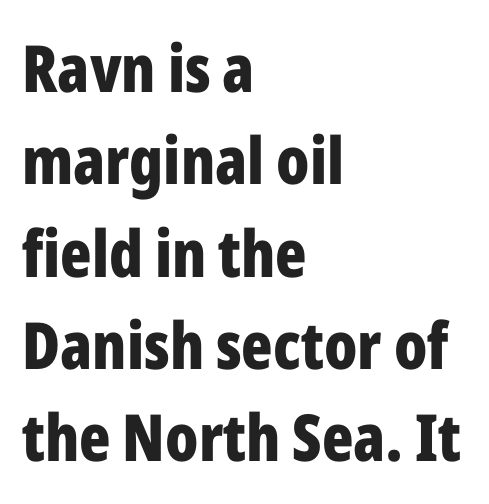
These lines are rendered in a variable-pitch font. The paragraph shown leans on its left margin. It's the straight-up-and-down kind of type. No feet cap the strokes, marking this as sans-serif type.
